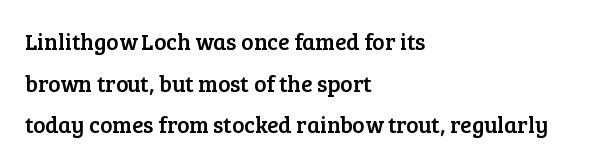
{"italic": "no", "underline": "no", "align": "left", "line_spacing_ratio": 1.81, "letter_spacing": "normal", "letter_spacing_em": 0.0, "glyph_px": 23}
